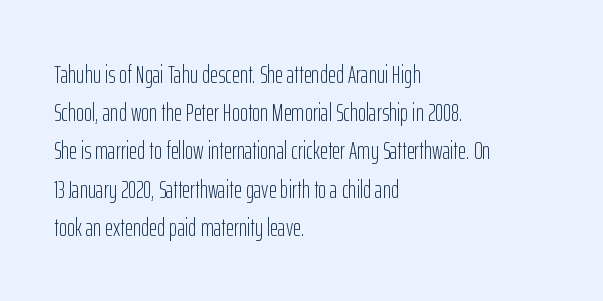
The image shows 25 px text type, upright; set left-aligned, normal line spacing (1.53x), normal letter spacing, not underlined.
